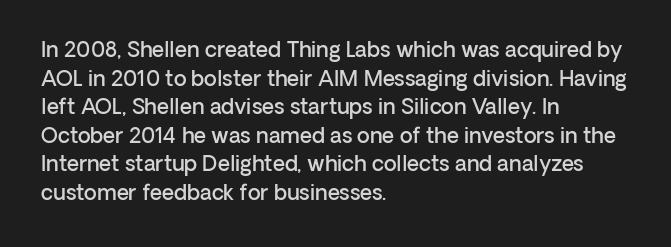
Q: Is the text bold? A: Semi-bold.
Q: Is the text italic (slanted)? A: No, it is upright.
Q: Is the text underlined? A: No.
Q: How is the paragraph aligned? A: Left-aligned.
Q: Is the spacing between letters normal or unusually wide? A: Normal.
Q: Is the spacing between lines tight, normal or loose? A: Normal.
